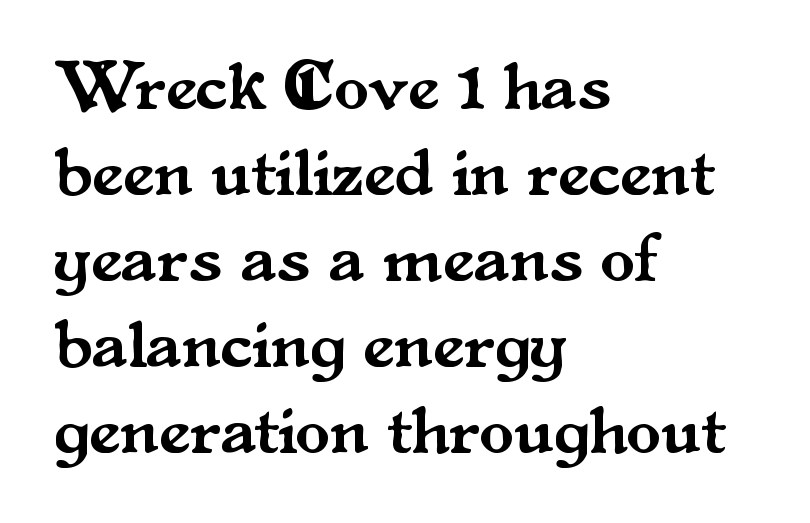
Q: Is the text italic (slanted)? A: No, it is upright.
Q: Is the typeface a serif or a sans-serif typeface? A: Serif.
Q: Is the text underlined? A: No.
Q: How is the paragraph aligned? A: Left-aligned.
Q: Is the spacing between letters normal or unusually wide? A: Normal.
Q: Width (condensed, normal, or wide)? A: Normal.
Q: Stroke contrast? A: Medium.
Q: x-height? A: Small.
Q: Monospaced? A: No.
